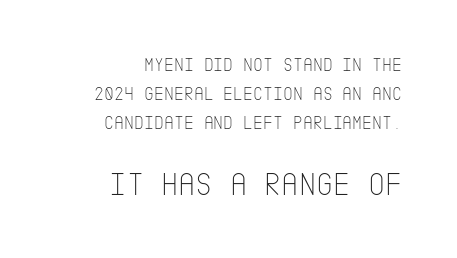
{"serif": "no", "italic": "no", "bold": "no", "weight": "thin", "width": "condensed", "stroke_contrast": "low", "x_height": "large", "underline": "no", "align": "right", "line_spacing": "normal", "line_spacing_ratio": 1.52, "letter_spacing": "normal", "letter_spacing_em": 0.0, "larger_block": "second", "size_ratio": 1.74, "glyph_px": 33}
